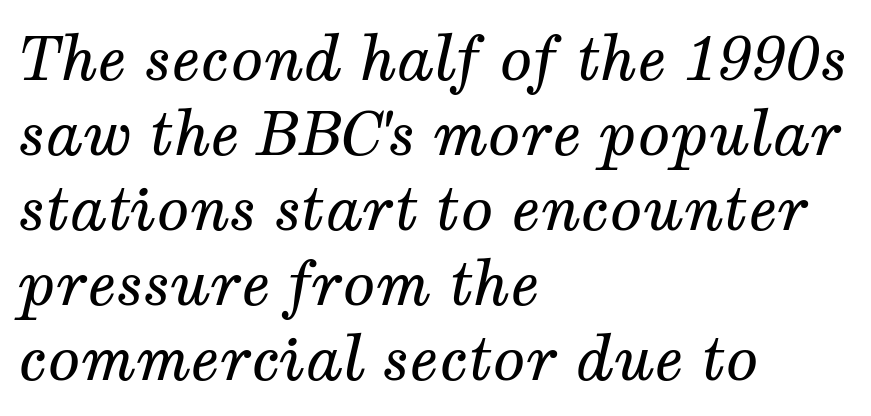
The image shows 60 px regular-weight serif type, italic (leaning right); set left-aligned, normal line spacing (1.25x), normal letter spacing, not underlined; medium stroke contrast and a medium x-height.
